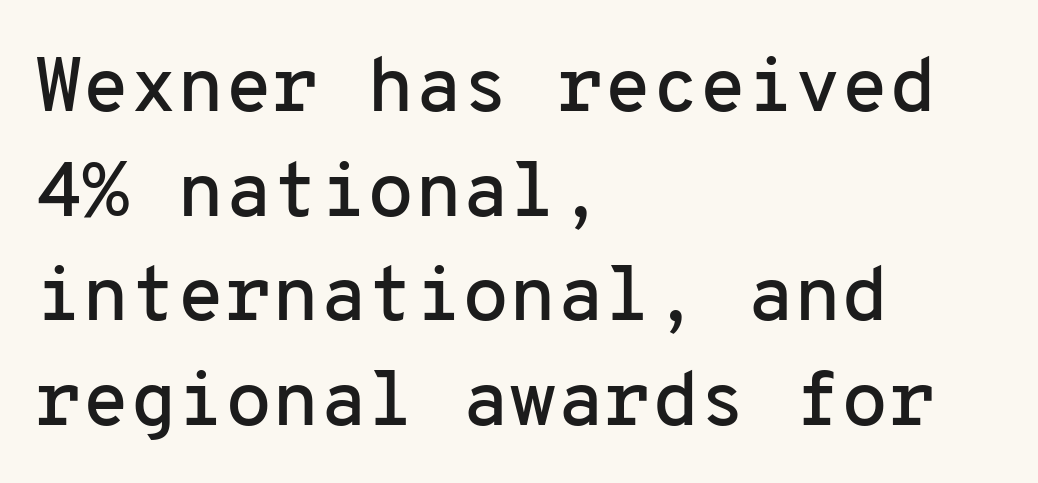
The image shows 77 px sans-serif type, upright, monospaced; set left-aligned, normal line spacing (1.36x), normal letter spacing, not underlined; low stroke contrast and a medium x-height.
